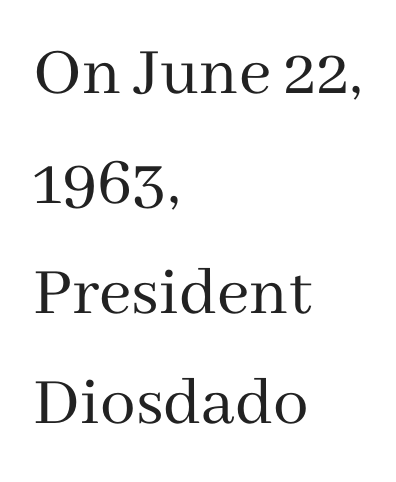
The image shows 71 px regular-weight serif type, upright; set left-aligned, normal line spacing (1.55x), normal letter spacing, not underlined; medium stroke contrast and a medium x-height.
